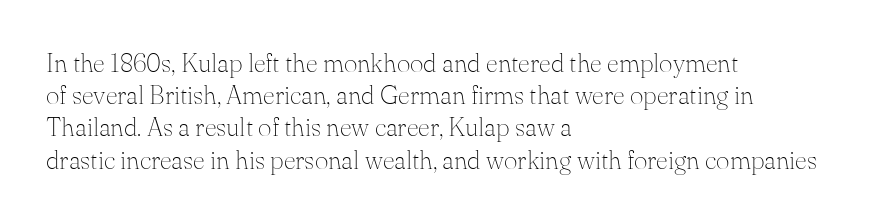
No letter is thick-stroked: the sample isn't bold. The lettering stays uniformly vertical, giving the passage a roman look. This sample uses plain, unmodified letter spacing. These lines stack with their left ends in a neat column. The gap between lines stays unmarked.
